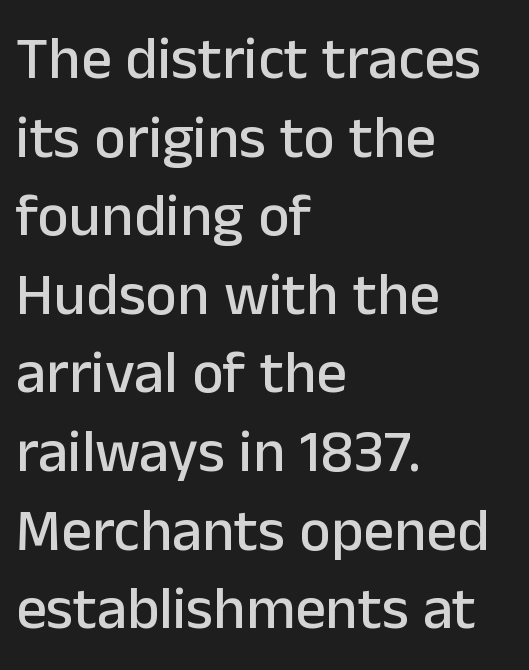
Q: Is the text italic (slanted)? A: No, it is upright.
Q: Is the typeface a serif or a sans-serif typeface? A: Sans-serif.
Q: Is the text underlined? A: No.
Q: How is the paragraph aligned? A: Left-aligned.
Q: Is the spacing between letters normal or unusually wide? A: Normal.
Q: Is the spacing between lines tight, normal or loose? A: Normal.
Q: Width (condensed, normal, or wide)? A: Normal.
Q: Stroke contrast? A: Low.
Q: x-height? A: Medium.
Q: Monospaced? A: No.
